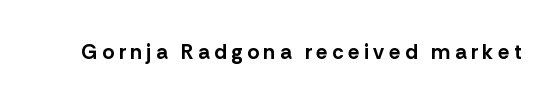
Strokes here are thick enough to call this a true bold. Designer's note — italics off, roman on. Glance below the letters and you will spot only blank space. How are the letters spaced? Widely, with obvious added tracking.
